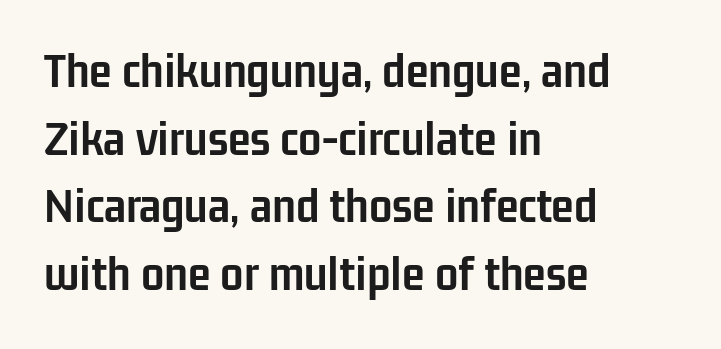
The image shows 52 px semibold, condensed sans-serif type, upright; set left-aligned, normal line spacing (1.3x), normal letter spacing, not underlined; low stroke contrast and a medium x-height.
